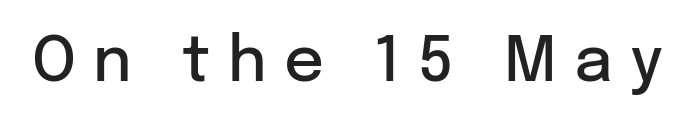
Spacing verdict: proportional, widths tailored to each character. This is the in-between weight designers call semibold or demi. Vertical strokes here are truly vertical. This is sans-serif lettering, the kind often seen on screens and signage. Lines of text with bare space underneath. Does extra space separate the letters? Yes, quite a lot of it.
